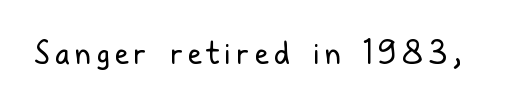
{"serif": "no", "italic": "no", "bold": "no", "weight": "regular", "width": "condensed", "stroke_contrast": "low", "x_height": "medium", "monospaced": "no", "underline": "no", "glyph_px": 31}
